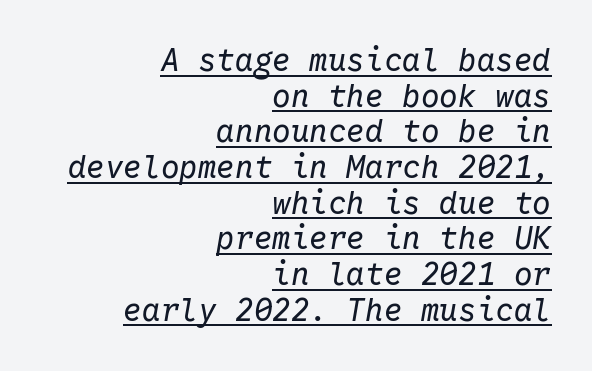
The block of text is dense from top to bottom, with scant space between rows. Every character here occupies the same horizontal width, giving the sample a typewriter-like rhythm. The tracking reads as untouched default to a designer's eye. The words here are underlined. Horizontally, the lines are justified to the trailing edge only.
